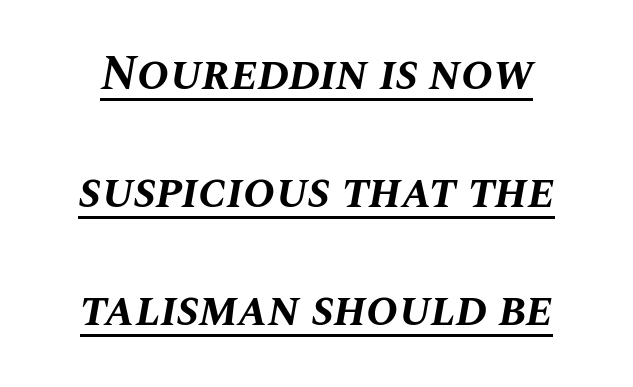
The image shows 48 px bold type, italic (leaning right); set centered, loose line spacing (2.46x), normal letter spacing, underlined; medium stroke contrast and a large x-height.
